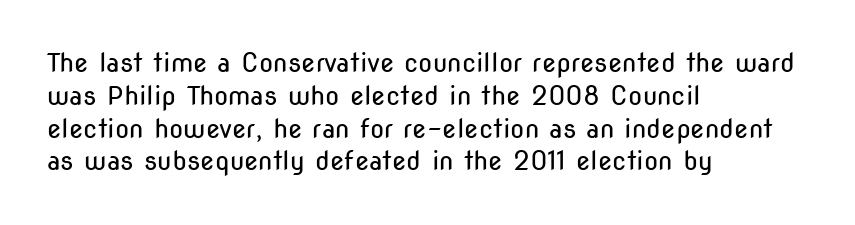
Check the space under the baseline: it is left empty. Posture: upright roman. Is the type heavy? It reads as light-to-regular instead. One-word summary of the alignment: left. The line-height multiplier appears to be the usual default.
